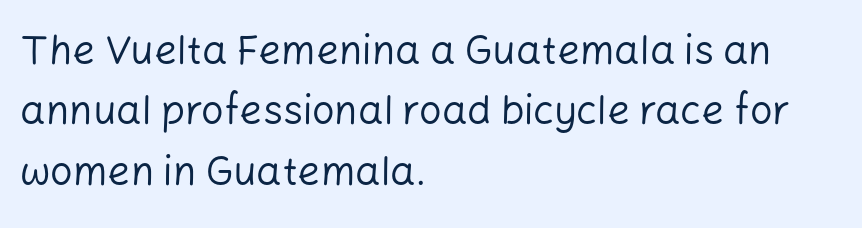
The image shows 40 px regular-weight sans-serif type, upright; set left-aligned, normal line spacing (1.51x), normal letter spacing, not underlined; low stroke contrast and a medium x-height.
